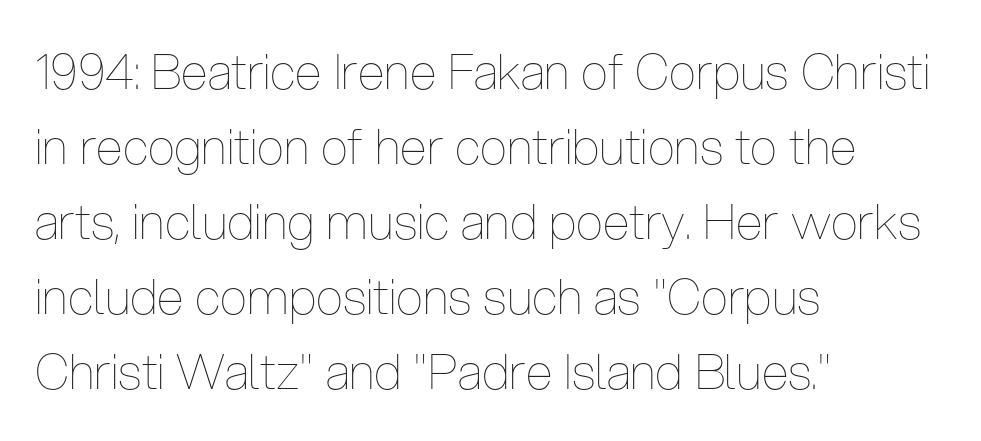
The image shows 49 px thin, condensed type, upright; set left-aligned, normal line spacing (1.53x), normal letter spacing, not underlined; low stroke contrast and a medium x-height.
